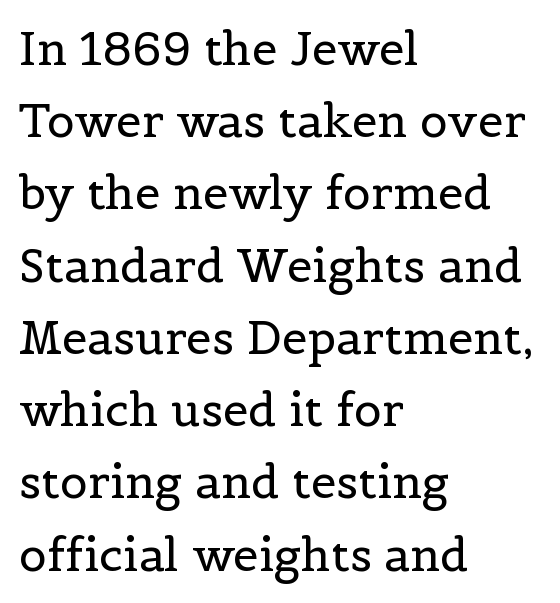
The image shows 46 px regular-weight serif type, upright; set left-aligned, normal line spacing (1.57x), normal letter spacing, not underlined; a medium x-height.
